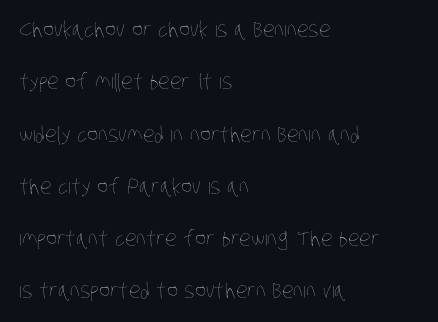
The image shows 21 px text type; set left-aligned, loose line spacing (2.49x), normal letter spacing, not underlined.
